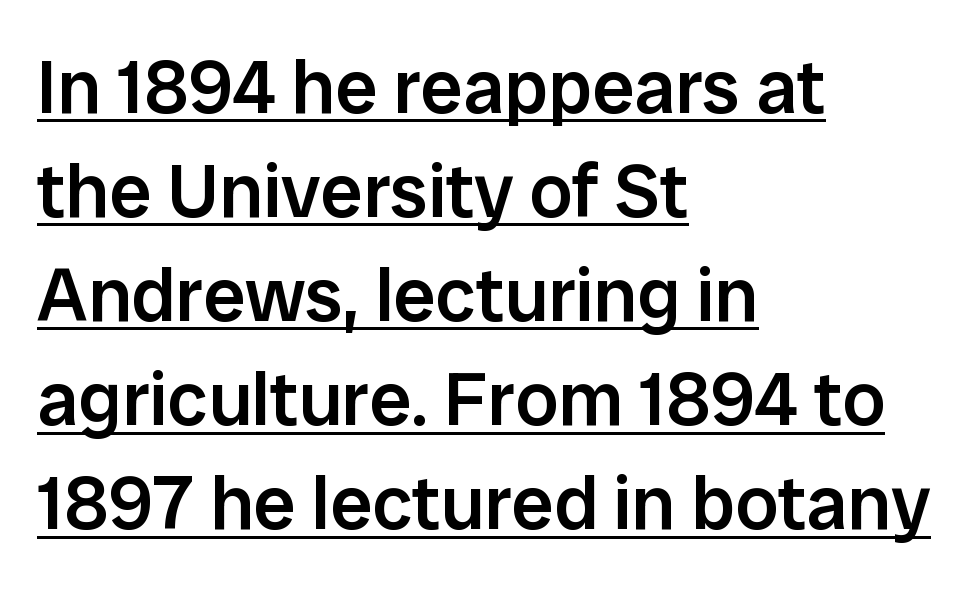
{"serif": "no", "italic": "no", "bold": "semi", "weight": "semibold", "width": "normal", "stroke_contrast": "low", "x_height": "medium", "monospaced": "no", "underline": "yes", "align": "left", "line_spacing": "normal", "line_spacing_ratio": 1.37, "letter_spacing": "normal", "letter_spacing_em": 0.0, "glyph_px": 76}
